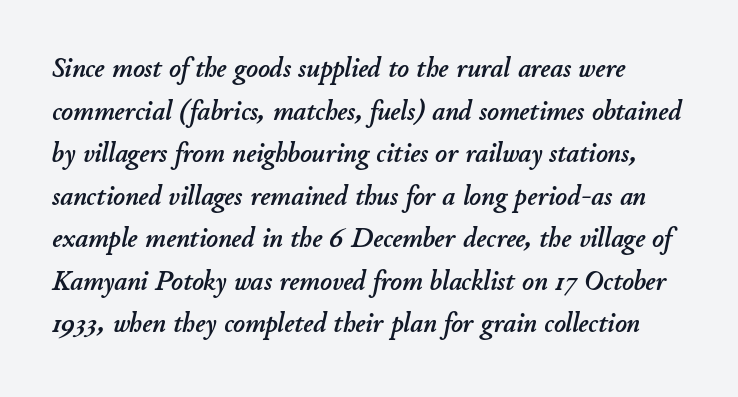
The image shows 28 px text type, italic (leaning right); set normal line spacing (1.52x), normal letter spacing, not underlined; low stroke contrast and a small x-height.
